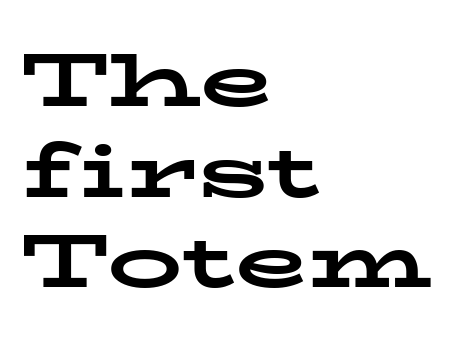
{"serif": "yes", "italic": "no", "bold": "yes", "weight": "bold", "width": "wide", "stroke_contrast": "low", "x_height": "medium", "monospaced": "no", "underline": "no", "align": "left", "line_spacing_ratio": 1.21, "letter_spacing": "normal", "letter_spacing_em": 0.0, "glyph_px": 75}
